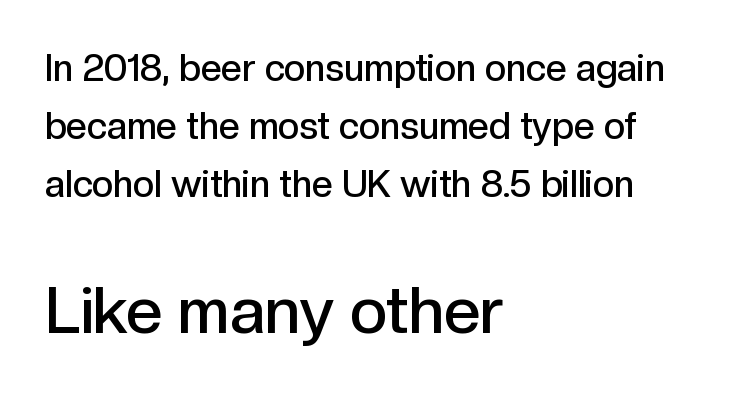
{"serif": "no", "italic": "no", "bold": "semi", "weight": "semibold", "width": "normal", "x_height": "medium", "monospaced": "no", "underline": "no", "align": "left", "line_spacing": "normal", "line_spacing_ratio": 1.57, "letter_spacing": "normal", "letter_spacing_em": 0.0, "larger_block": "second", "size_ratio": 1.76, "glyph_px": 65}
